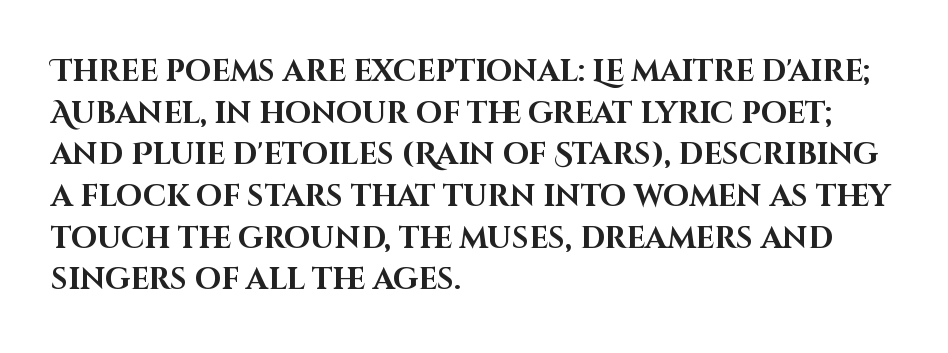
The image shows 30 px bold sans-serif type, upright; set left-aligned, normal line spacing (1.39x), normal letter spacing, not underlined; high stroke contrast and a large x-height.
